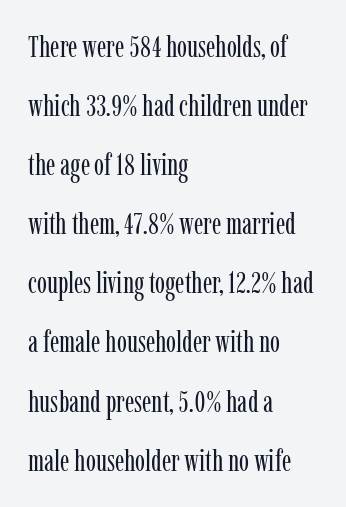
Typeset ragged right — the left edge is the straight one. The letters advance in unequal steps, a hallmark of proportional type. One glance says open: line gaps are wider than usual. Ink coverage per letter is moderate at most. Style check: upright.
